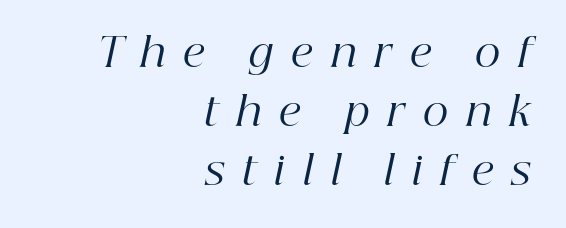
The image shows 40 px regular-weight serif type, italic (leaning right); set right-aligned, normal line spacing (1.47x), unusually wide letter spacing (+0.45 em), not underlined; high stroke contrast and a medium x-height.
